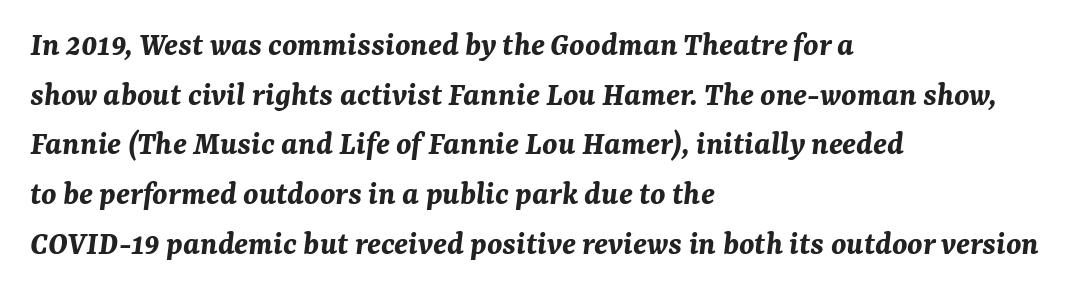
As a designer I'd log this as weight 700, bold. In terms of letterspacing, this is plain default setting. This is oblique type, the kind used for emphasis or titles. Leading matches the norm, producing a regular column. The specimen omits any rule beneath the text block's lines. Varying glyph widths throughout — classic text-font behaviour.
